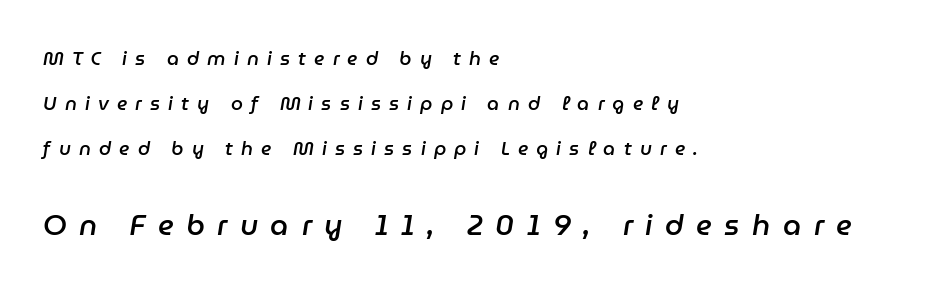
Do the characters align in a grid? No, the font is proportional. These words are printed semibold, heavier than regular yet not bold. The more generous point size was reserved for the lower chunk. This sample is left-justified, so line endings fall wherever the words run out. Italic? Definitely — the glyphs are oblique. Spacing between characters has been opened up far beyond the box default.
